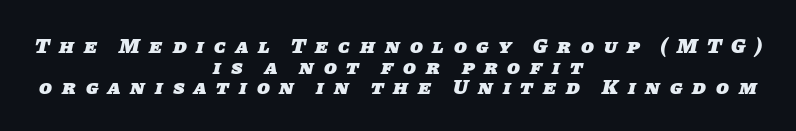
The passage shown has open, widely tracked lettering throughout. Teacher's note: observe the equal gaps on both sides — that is centered alignment. Whoever set this chose condensed vertical rhythm over breathing room. Any mark beneath the type? The region is blank.
